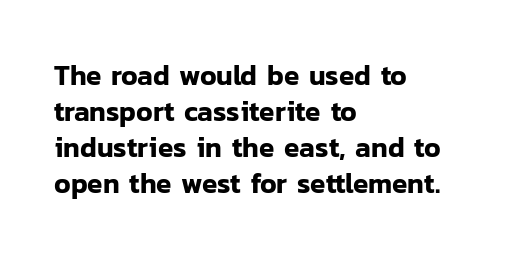
{"serif": "no", "italic": "no", "width": "normal", "stroke_contrast": "low", "x_height": "medium", "monospaced": "no", "underline": "no", "align": "left", "line_spacing": "normal", "line_spacing_ratio": 1.28, "letter_spacing": "normal", "letter_spacing_em": 0.0, "glyph_px": 28}
